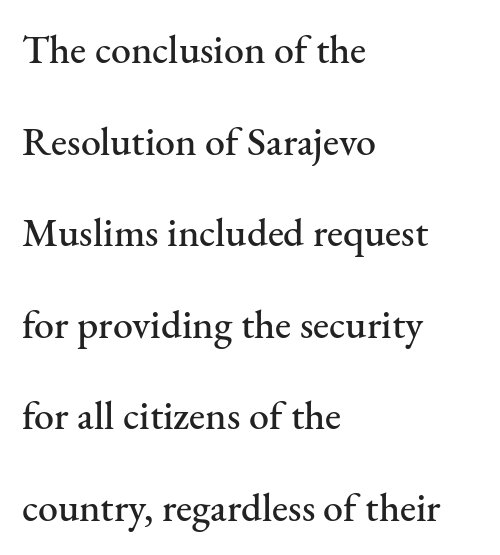
Q: Is the text italic (slanted)? A: No, it is upright.
Q: Is the typeface a serif or a sans-serif typeface? A: Serif.
Q: Is the text underlined? A: No.
Q: How is the paragraph aligned? A: Left-aligned.
Q: Is the spacing between letters normal or unusually wide? A: Normal.
Q: Is the spacing between lines tight, normal or loose? A: Loose.
Q: Width (condensed, normal, or wide)? A: Normal.
Q: Stroke contrast? A: Medium.
Q: x-height? A: Small.
Q: Monospaced? A: No.
